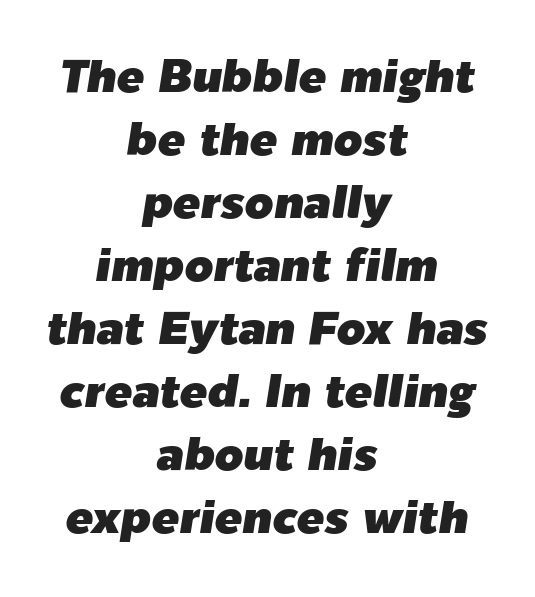
One-word summary of the alignment: center. Students, observe: this is what conventionally led text looks like. Each row of text sits above clean, open space. This sample has the flowing, uneven cadence of proportional lettering.
